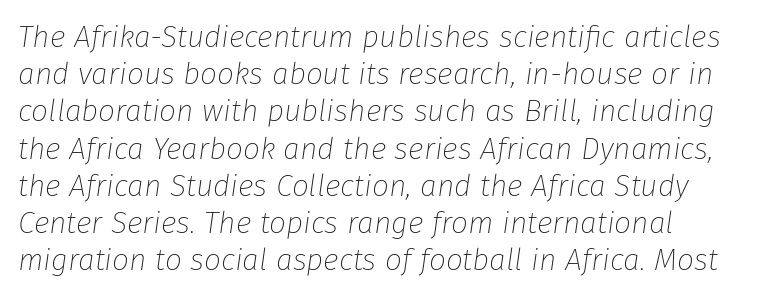
The image shows 30 px thin type, italic (leaning right); set left-aligned, line spacing 1.24x, normal letter spacing, not underlined; low stroke contrast and a medium x-height.
